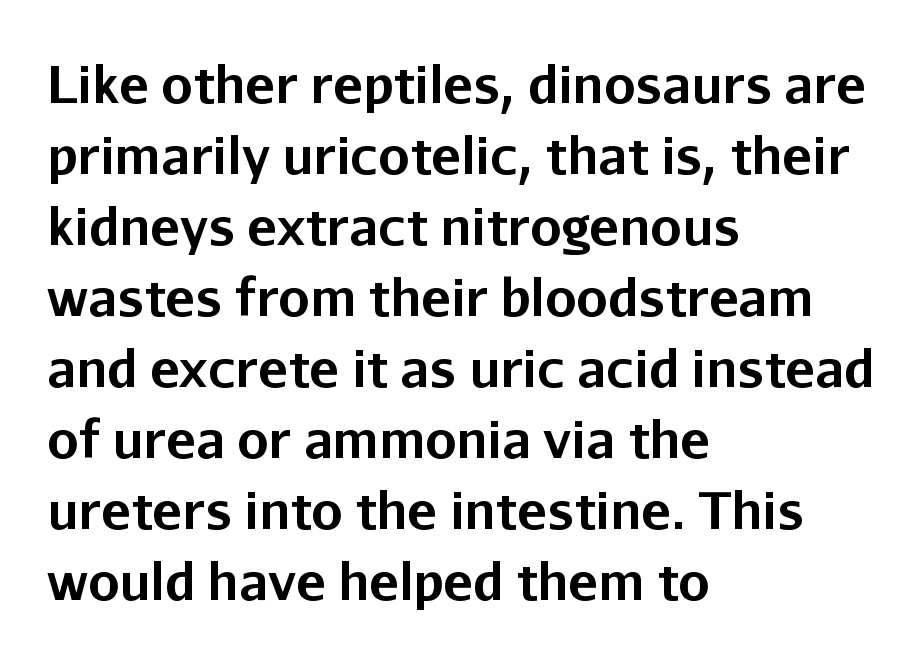
No extra tracking has been applied to these lines. Check where the strokes stop: nothing finishes them off — pure sans. Lines of text with bare space underneath. The typography opts for an upright posture over an oblique one. How would I describe the line gaps? Plain and ordinary. Every row of glyphs begins at an identical x-position on the left.
